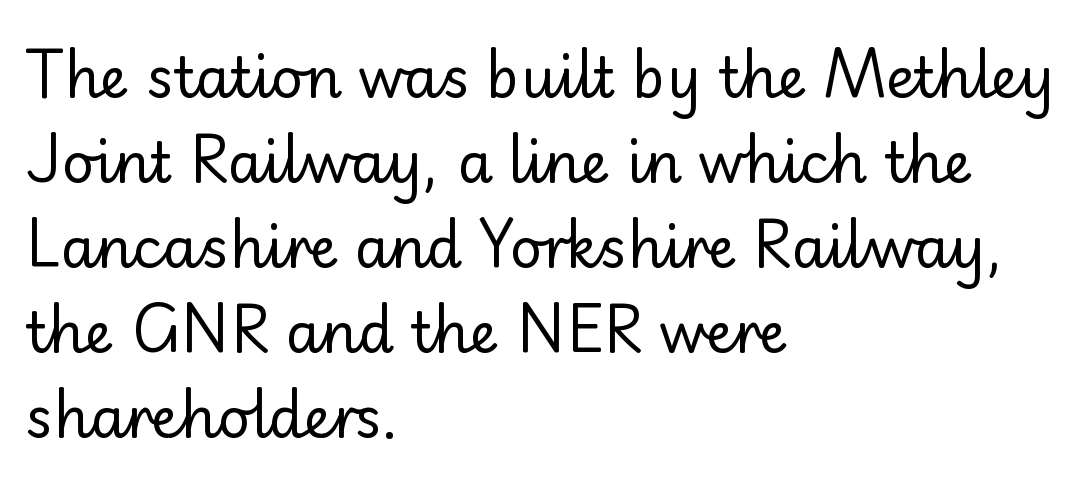
A typesetter would call this leading conventional body-copy spacing. Caption: multi-line text, flush left, ragged right. Letterform terminals end flat and unadorned throughout the passage. The zone under the glyphs is completely vacant. The passage shown is typed in a proportional face where columns would drift.
